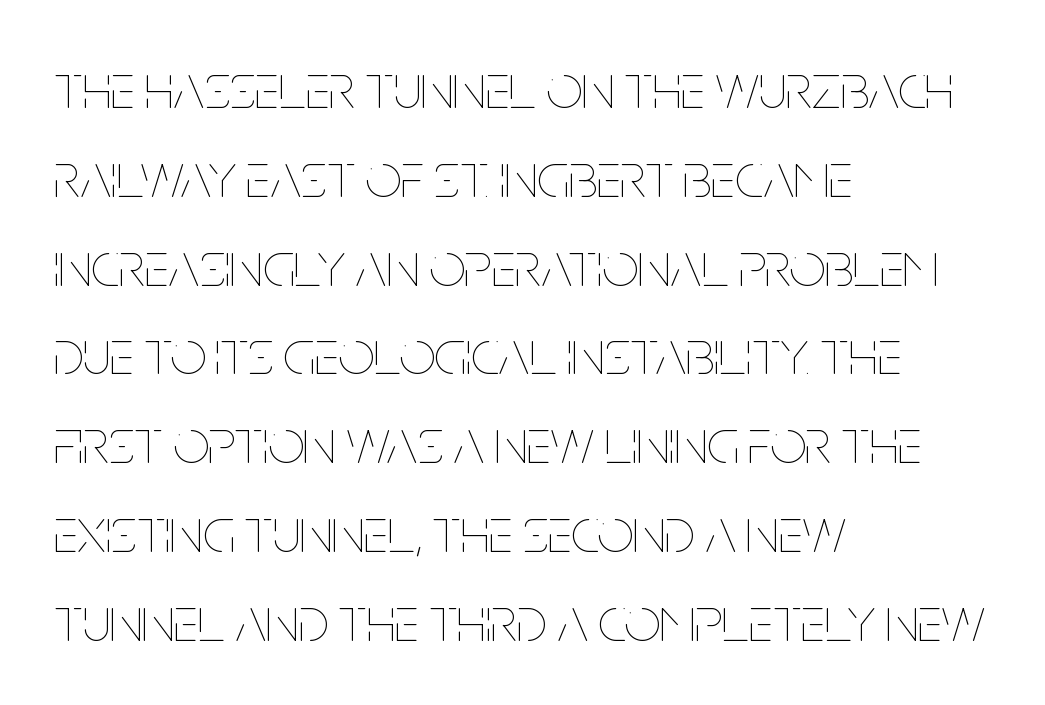
Has an underline been added? It has not. Ink coverage per letter is moderate at most. Nope, not italic — everything's standing straight. This rendering leaves character spacing at its baseline value. Each letter keeps its own natural width here, so spacing adapts to shape. The line-height multiplier appears to be the usual default.
